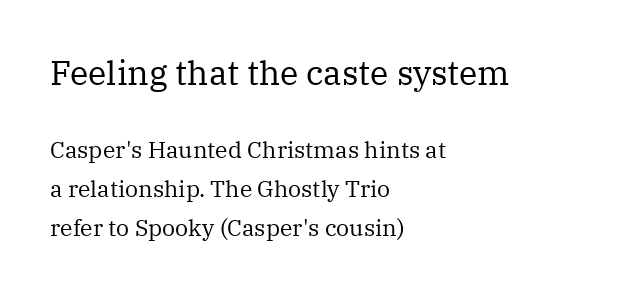
Q: Is the text bold? A: No.
Q: Is the text italic (slanted)? A: No, it is upright.
Q: Is the typeface a serif or a sans-serif typeface? A: Serif.
Q: Is the text underlined? A: No.
Q: How is the paragraph aligned? A: Left-aligned.
Q: Is the spacing between letters normal or unusually wide? A: Normal.
Q: Is the spacing between lines tight, normal or loose? A: Normal.
Q: Which block of text is set in a larger size, the first (top) or the second (bottom)? A: The first (top) one.
Q: Width (condensed, normal, or wide)? A: Normal.
Q: Stroke contrast? A: Medium.
Q: x-height? A: Medium.
Q: Monospaced? A: No.
